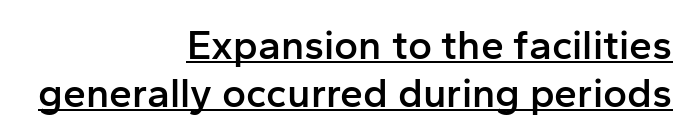
Beneath each row of characters lies a ruled line. The lines are quadded right. A fair bit of extra ink — the face is semibold, not bold. Tracking here is standard; glyphs follow each other at the usual distance.
